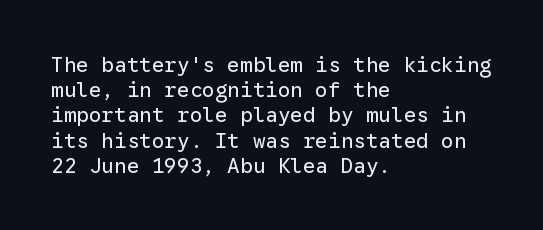
The letterforms sit shoulder to shoulder at normal distance. Typeset ragged right — the left edge is the straight one. The lettering holds an erect, upright posture throughout. Vertical stems look standard width or narrower in stroke. Beneath every word, the page is bare.
